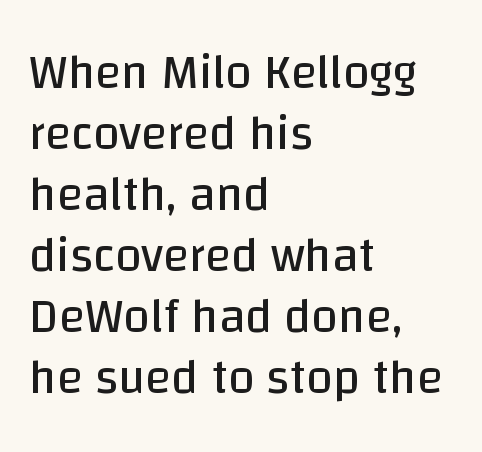
Note: no serifs on the glyphs. Stroke thickness stays within the range of a standard reading face or lighter. Compared with typical body copy, the letter spacing here is the same. Words float on clear page, feet unadorned. Vertical spacing — default. Designer's note — italics off, roman on.
